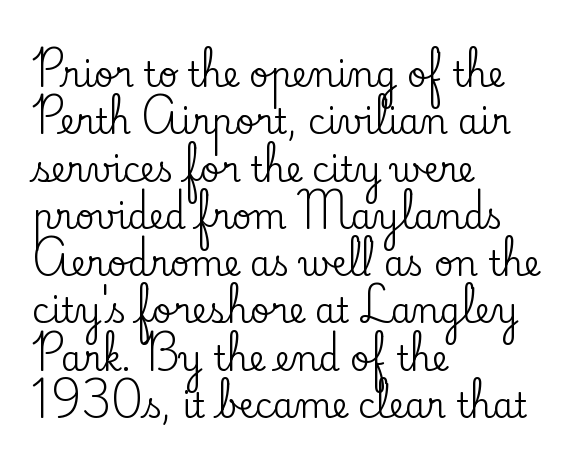
The image shows 34 px serif type, upright; set left-aligned, normal line spacing (1.39x), normal letter spacing, not underlined; low stroke contrast and a small x-height.
